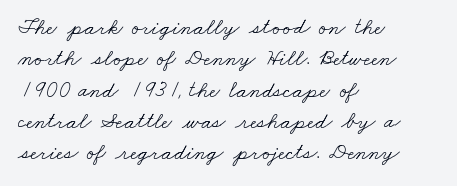
{"bold": "no", "underline": "no", "align": "left", "line_spacing": "normal", "line_spacing_ratio": 1.36, "letter_spacing": "normal", "letter_spacing_em": 0.0, "glyph_px": 23}
